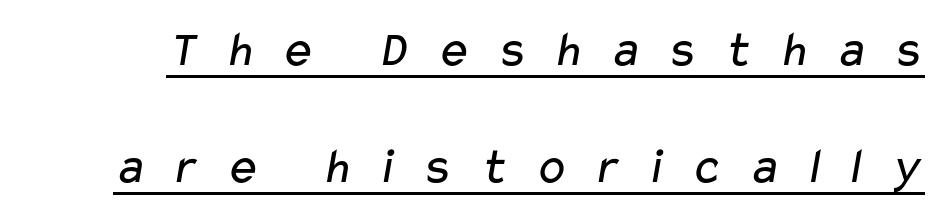
{"serif": "no", "bold": "no", "weight": "regular", "width": "wide", "stroke_contrast": "low", "x_height": "medium", "monospaced": "no", "underline": "yes", "line_spacing": "loose", "line_spacing_ratio": 2.29, "letter_spacing": "wide", "letter_spacing_em": 0.48, "glyph_px": 51}
